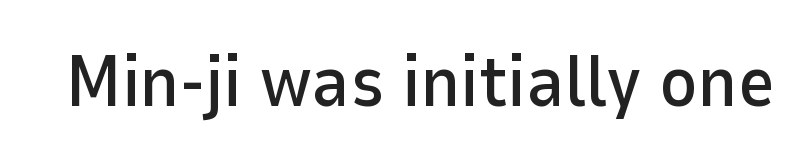
{"serif": "no", "italic": "no", "width": "normal", "stroke_contrast": "low", "x_height": "medium", "monospaced": "no", "underline": "no", "letter_spacing": "normal", "letter_spacing_em": 0.0, "glyph_px": 72}
